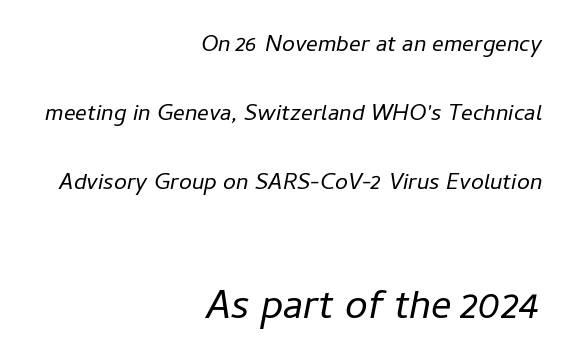
{"italic": "yes", "lean": "right", "slant_degrees": 11, "bold": "no", "weight": "light", "width": "normal", "stroke_contrast": "low", "x_height": "medium", "monospaced": "no", "underline": "no", "align": "right", "line_spacing": "loose", "line_spacing_ratio": 2.38, "letter_spacing": "normal", "letter_spacing_em": 0.0, "larger_block": "second", "size_ratio": 1.76, "glyph_px": 51}
